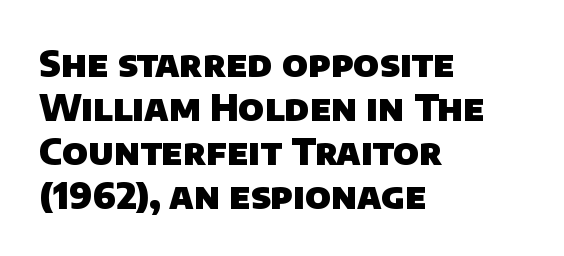
Varying glyph widths throughout — classic text-font behaviour. The baseline area is clear. The letters are bold, with thick, heavy strokes. A classic flush-left, rag-right setting is used for this passage.
